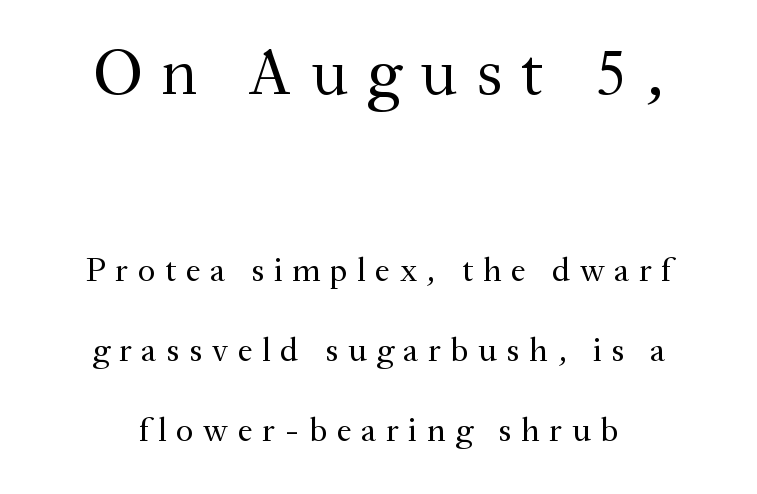
The image shows 67 px regular-weight serif type, upright; set loose line spacing (2.36x), unusually wide letter spacing (+0.28 em), not underlined; the first (top) block is 1.97x larger; medium stroke contrast and a small x-height.
